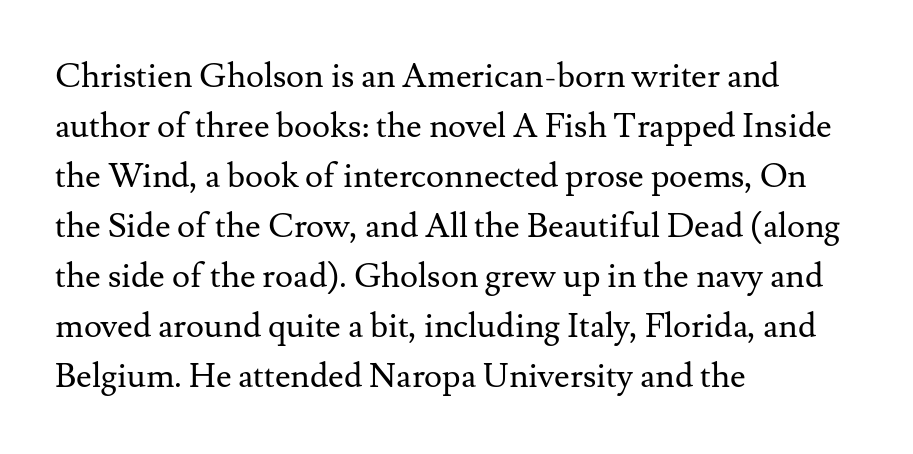
The image shows 34 px regular-weight serif type, upright; set left-aligned, normal line spacing (1.47x), normal letter spacing, not underlined; medium stroke contrast and a small x-height.
